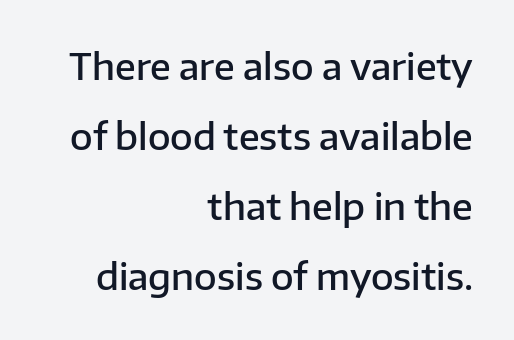
Does the lettering tilt? It doesn't — this is upright. Are there feet on the stems? There aren't — it's a sans. Right-aligned paragraph, ragged on the left. These words are printed semibold, heavier than regular yet not bold.
